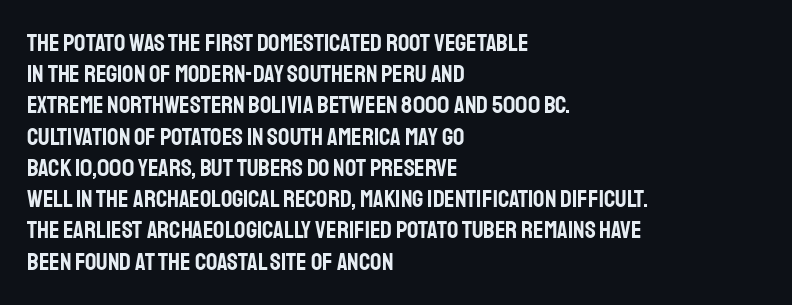
If you drew a line through each stem, it would be perfectly vertical. Leading: standard. The setting favours the left margin, as ordinary paragraphs usually do. Nobody touched the tracking dial on this one. Lines of text with bare space underneath.
